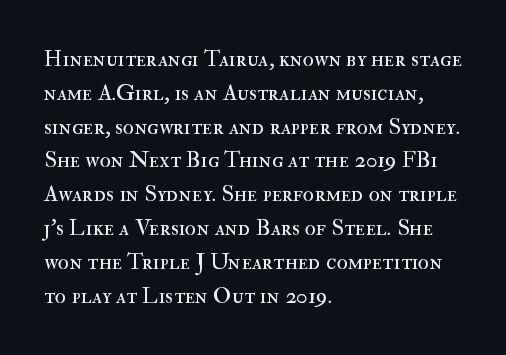
Just letters on the line, the space beneath them empty. Evenly set lines give the paragraph a standard silhouette. Heft: none added — not bold. Notice how the passage keeps a crisp vertical edge on the left only. No extra tracking has been applied to these lines. A roman cut, with each character standing at attention.
